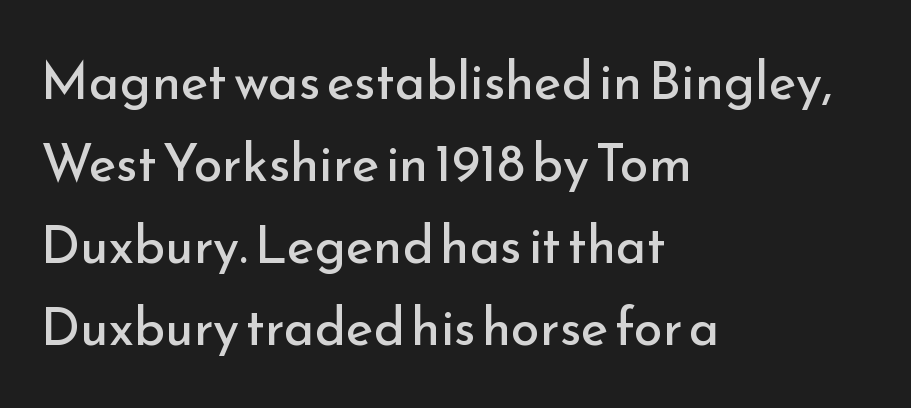
Q: Is the text bold? A: No.
Q: Is the text italic (slanted)? A: No, it is upright.
Q: Is the typeface a serif or a sans-serif typeface? A: Sans-serif.
Q: Is the text underlined? A: No.
Q: How is the paragraph aligned? A: Left-aligned.
Q: Is the spacing between letters normal or unusually wide? A: Normal.
Q: Is the spacing between lines tight, normal or loose? A: Normal.
Q: Width (condensed, normal, or wide)? A: Normal.
Q: Stroke contrast? A: Low.
Q: x-height? A: Small.
Q: Monospaced? A: No.
